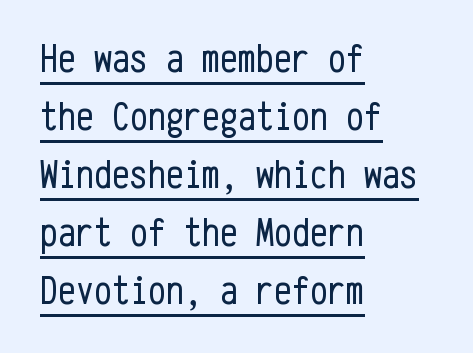
Nope, not italic — everything's standing straight. The weight would be labelled regular, book, light, or lighter still. A typesetter would call this zero additional tracking. The rendering uses typewriter-style spacing with identical character cells. Honestly, the underline is the first thing you notice here.
